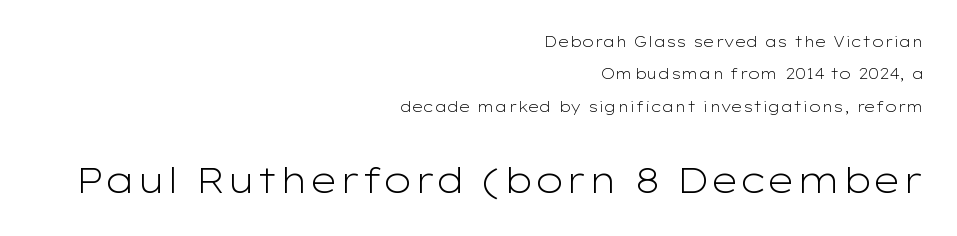
Q: Is the text bold? A: No.
Q: Is the text italic (slanted)? A: No, it is upright.
Q: Is the typeface a serif or a sans-serif typeface? A: Sans-serif.
Q: Is the text underlined? A: No.
Q: How is the paragraph aligned? A: Right-aligned.
Q: Is the spacing between letters normal or unusually wide? A: Normal.
Q: Is the spacing between lines tight, normal or loose? A: Loose.
Q: Which block of text is set in a larger size, the first (top) or the second (bottom)? A: The second (bottom) one.
Q: Width (condensed, normal, or wide)? A: Wide.
Q: Stroke contrast? A: Low.
Q: x-height? A: Medium.
Q: Monospaced? A: No.
